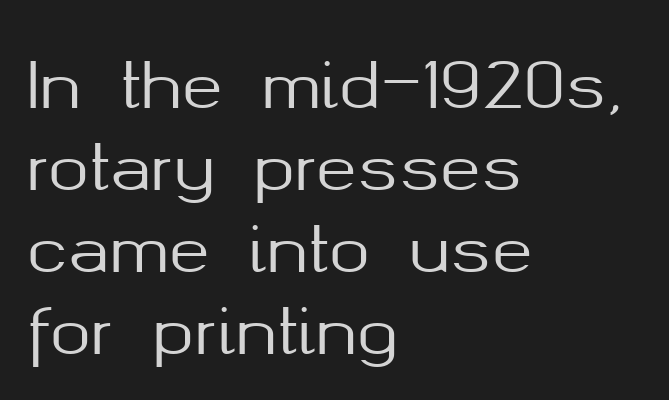
The image shows 62 px sans-serif type, upright; set left-aligned, normal line spacing (1.32x), normal letter spacing, not underlined; medium stroke contrast and a medium x-height.
